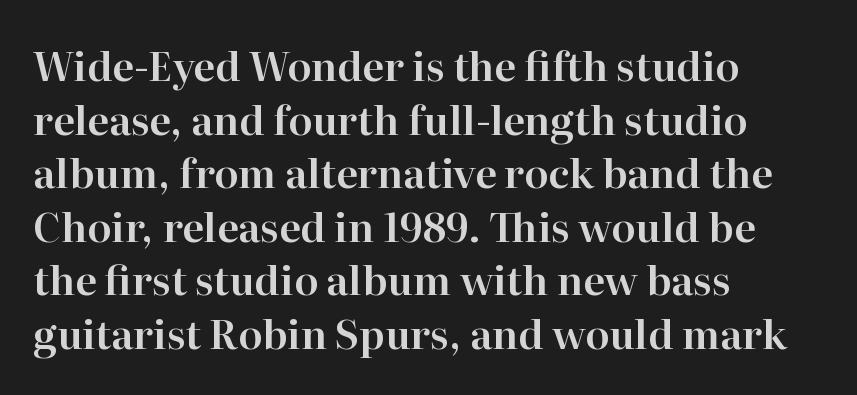
Has an underline been added? It has not. Yep, those are serifs on the letters. The passage shown is typed in a proportional face where columns would drift. Honestly, the row spacing looks completely unremarkable. The letters stand straight up with perfectly vertical stems. This rendering leaves character spacing at its baseline value.
